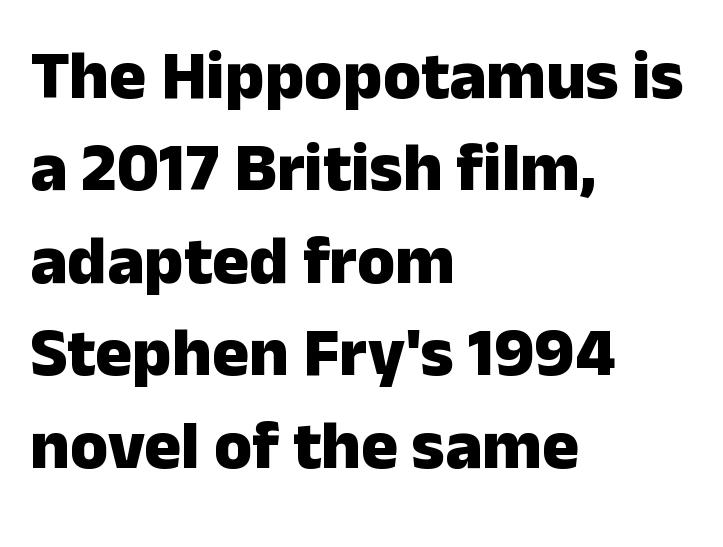
{"serif": "no", "italic": "no", "bold": "yes", "weight": "heavy", "width": "normal", "stroke_contrast": "low", "x_height": "medium", "monospaced": "no", "underline": "no", "align": "left", "line_spacing": "normal", "line_spacing_ratio": 1.34, "letter_spacing": "normal", "letter_spacing_em": 0.0, "glyph_px": 69}
